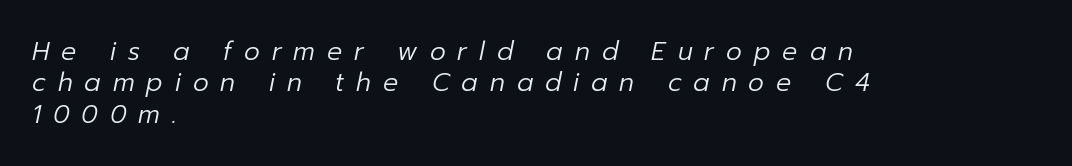
The image shows 25 px text type, italic (leaning right); set left-aligned, normal line spacing (1.26x), unusually wide letter spacing (+0.48 em), not underlined.
